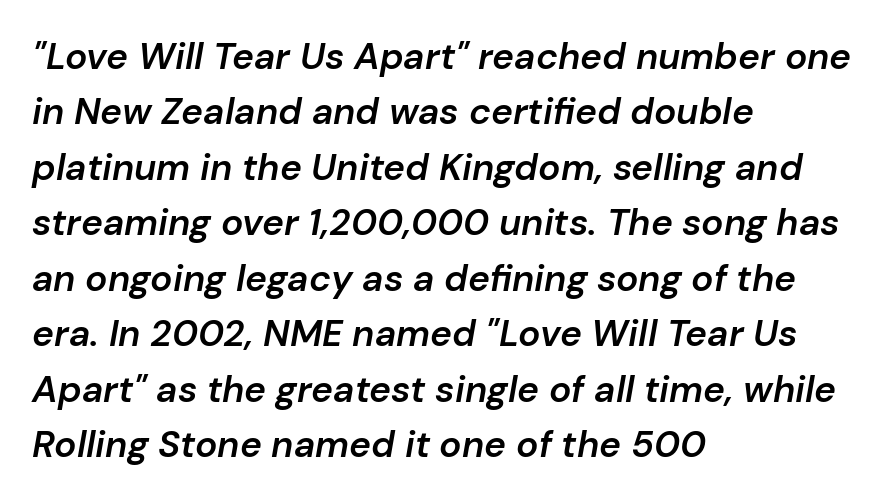
Typesetter's note: demi weight, one step under bold. Slant detected: the letters are inclined. Honestly, the letter spacing is just normal — you wouldn't notice it. Anything drawn beneath the words? Only blank space. In CSS terms this would be text-align: left.
